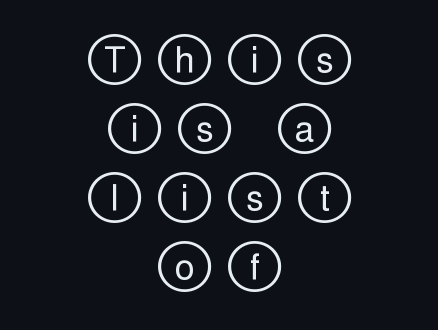
Q: Is the text italic (slanted)? A: No, it is upright.
Q: Is the text underlined? A: No.
Q: How is the paragraph aligned? A: Centered.
Q: Is the spacing between letters normal or unusually wide? A: Unusually wide.
Q: Is the spacing between lines tight, normal or loose? A: Loose.
Q: Width (condensed, normal, or wide)? A: Wide.
Q: x-height? A: Large.
